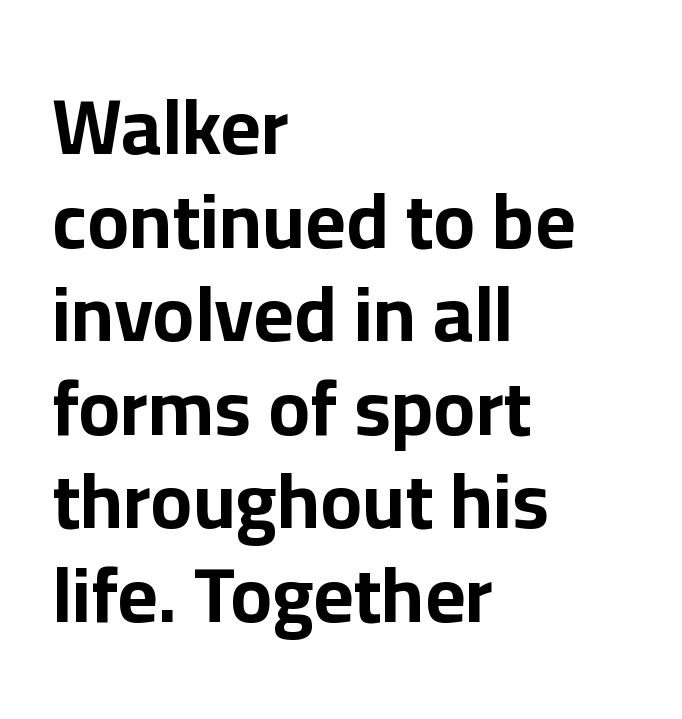
{"serif": "no", "italic": "no", "bold": "yes", "weight": "bold", "width": "normal", "stroke_contrast": "low", "x_height": "medium", "monospaced": "no", "underline": "no", "align": "left", "line_spacing_ratio": 1.2, "letter_spacing": "normal", "letter_spacing_em": 0.0, "glyph_px": 78}
